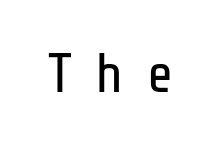
Does extra space separate the letters? Yes, quite a lot of it. The letters advance in unequal steps, a hallmark of proportional type. Unbolded letterforms with no extra heft. Serif or sans? Sans — the stroke terminals are bare. Just letters on the line, the space beneath them empty. Italic: no, the glyphs are upright roman.
